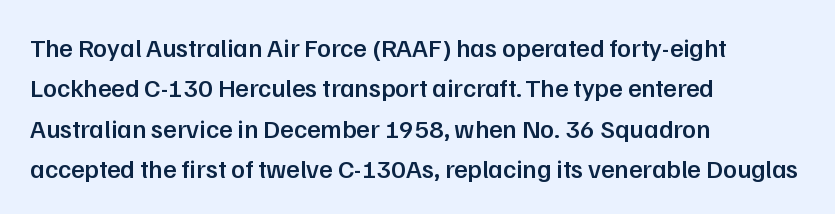
The image shows 26 px text type, upright; set left-aligned, normal line spacing (1.55x), normal letter spacing, not underlined.
